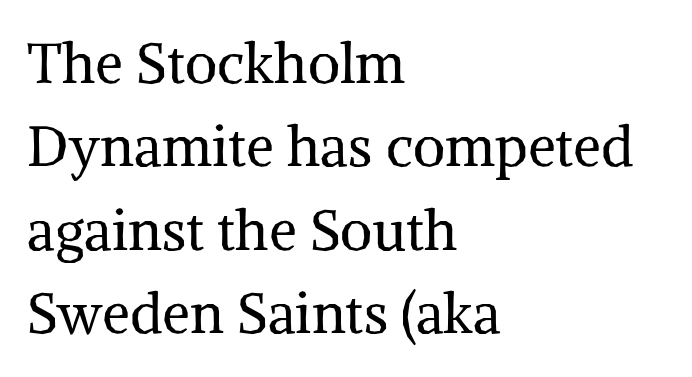
Varying glyph widths throughout — classic text-font behaviour. The tracking reads as untouched default to a designer's eye. Caption: face not bold, strokes unweighted. The designer left line spacing at the default.
